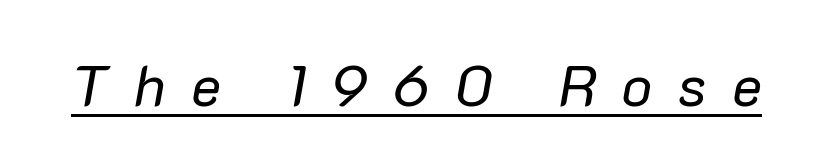
The image shows 57 px regular-weight type, italic (leaning right); set unusually wide letter spacing (+0.45 em), underlined; low stroke contrast and a medium x-height.
